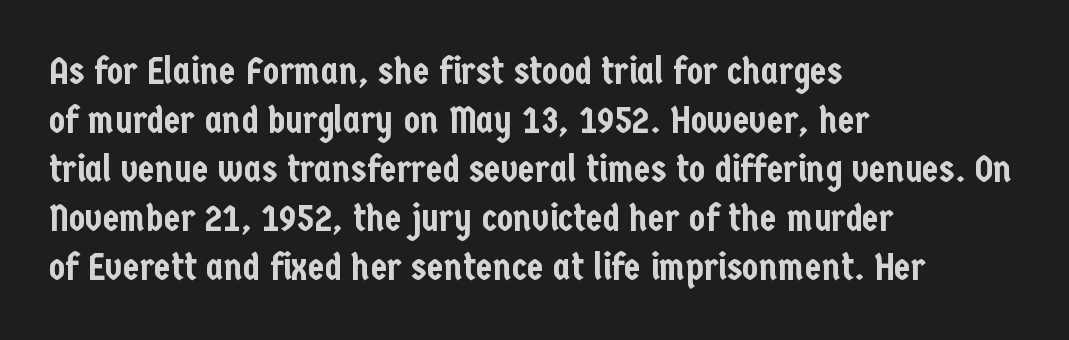
{"serif": "no", "italic": "no", "width": "condensed", "stroke_contrast": "low", "x_height": "medium", "monospaced": "no", "underline": "no", "align": "left", "line_spacing": "normal", "line_spacing_ratio": 1.29, "letter_spacing": "normal", "letter_spacing_em": 0.0, "glyph_px": 38}
